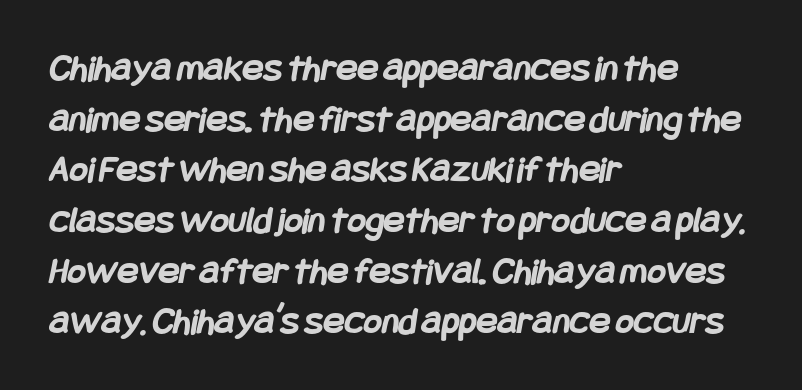
Students, this is bold: see how much ink each stroke carries. Rule under the text: the space is simply empty. Stroke terminals: plain, sans-serif. The block of text has a typical density, with ordinary space between rows. The ragged edge is on the right, which tells us the setting is flush left. Each word holds together tightly as a unit, with standard inter-letter gaps.
